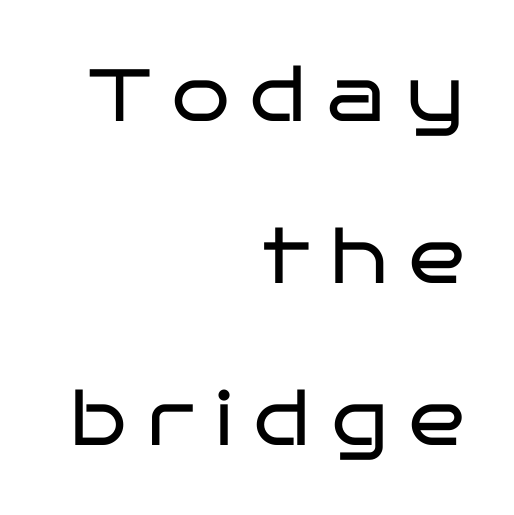
{"serif": "no", "italic": "no", "bold": "no", "weight": "regular", "width": "wide", "stroke_contrast": "low", "x_height": "large", "monospaced": "no", "underline": "no", "align": "right", "line_spacing": "loose", "line_spacing_ratio": 2.19, "letter_spacing": "wide", "letter_spacing_em": 0.29, "glyph_px": 74}
